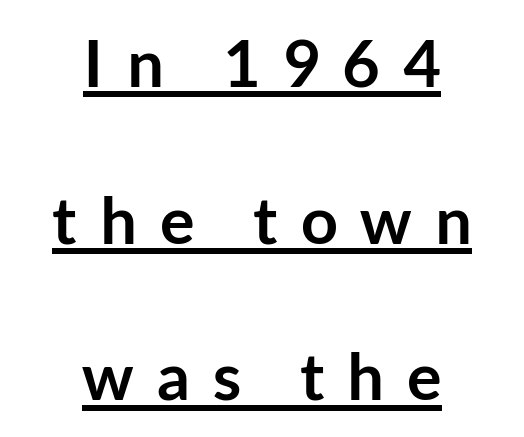
This sample has the flowing, uneven cadence of proportional lettering. Heft: maximum for text — a bold. Each new line begins a long way beneath the previous one. In designer terms, the underline attribute is active on this setting. The characters display no serif detailing; their extremities are plain. Italic: no, the glyphs are upright roman.
